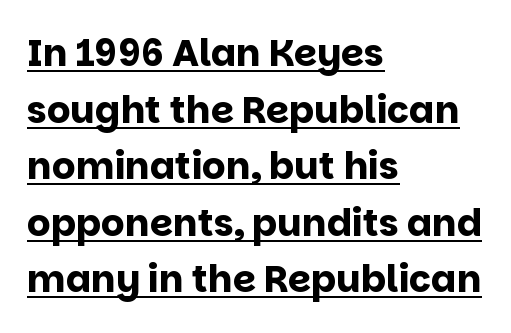
Q: Is the text bold? A: Yes.
Q: Is the text italic (slanted)? A: No, it is upright.
Q: Is the typeface a serif or a sans-serif typeface? A: Sans-serif.
Q: Is the text underlined? A: Yes.
Q: How is the paragraph aligned? A: Left-aligned.
Q: Is the spacing between letters normal or unusually wide? A: Normal.
Q: Is the spacing between lines tight, normal or loose? A: Normal.
Q: Width (condensed, normal, or wide)? A: Normal.
Q: Stroke contrast? A: Low.
Q: x-height? A: Large.
Q: Monospaced? A: No.
